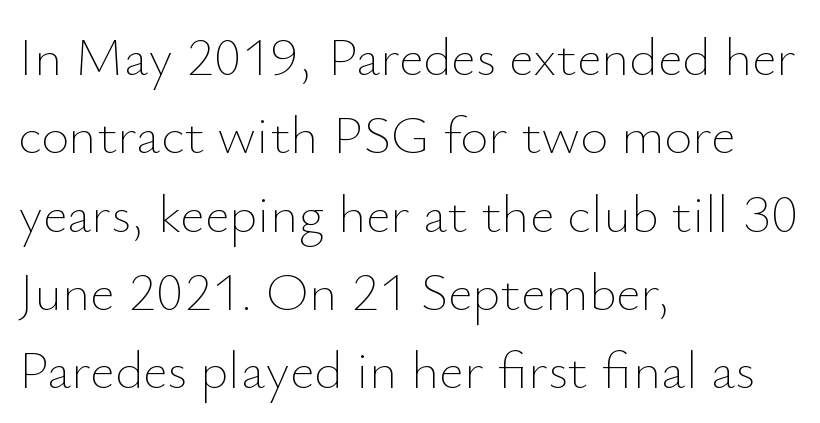
The foot of each line stays bare and open. The typesetter chose a ragged-right arrangement here. Default kerning and tracking; the words read as compact shapes. The letterforms sit at book weight or below. Every stem runs plumb, perpendicular to the baseline.
